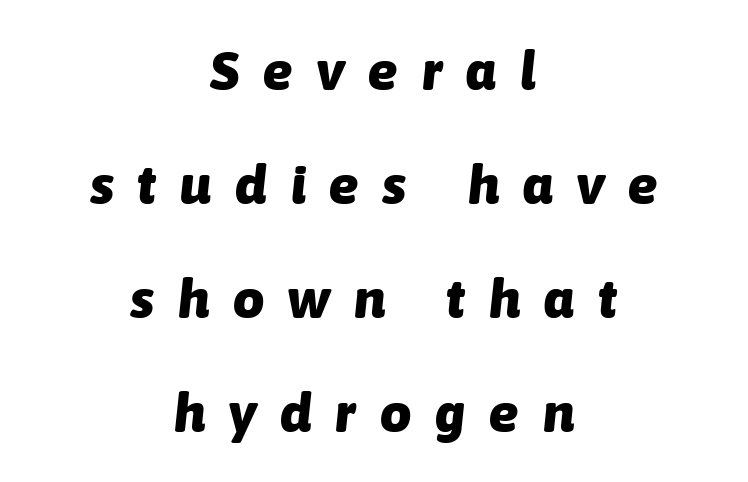
Q: Is the text bold? A: Yes.
Q: Is the text italic (slanted)? A: Yes, it leans right by about 6 degrees.
Q: Is the text underlined? A: No.
Q: How is the paragraph aligned? A: Centered.
Q: Is the spacing between letters normal or unusually wide? A: Unusually wide.
Q: Is the spacing between lines tight, normal or loose? A: Loose.
Q: Width (condensed, normal, or wide)? A: Normal.
Q: Stroke contrast? A: Low.
Q: x-height? A: Medium.
Q: Monospaced? A: No.
